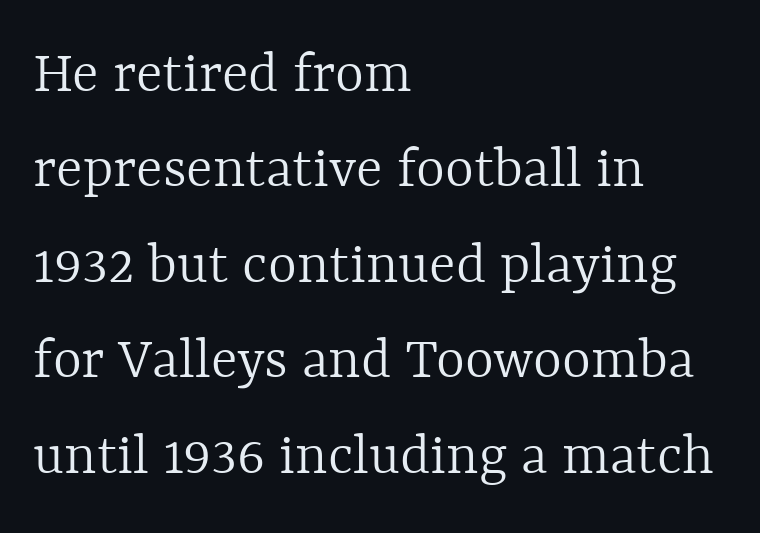
Q: Is the text bold? A: No.
Q: Is the text italic (slanted)? A: No, it is upright.
Q: Is the text underlined? A: No.
Q: How is the paragraph aligned? A: Left-aligned.
Q: Is the spacing between letters normal or unusually wide? A: Normal.
Q: Is the spacing between lines tight, normal or loose? A: Normal.
Q: Width (condensed, normal, or wide)? A: Normal.
Q: x-height? A: Medium.
Q: Monospaced? A: No.
